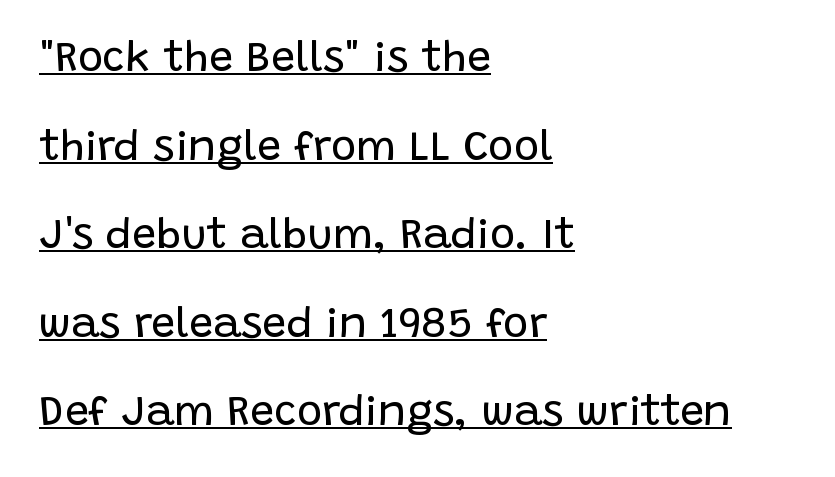
Nope, no serifs anywhere on these letters. The font's upright variant was chosen for this text. Notice how the passage keeps a crisp vertical edge on the left only. The typeface has the unassuming heft of standard copy or less. Horizontal bands of white between lines are thick stripes. Is this a fixed-width face? No — the glyphs have proportional, varying widths.
